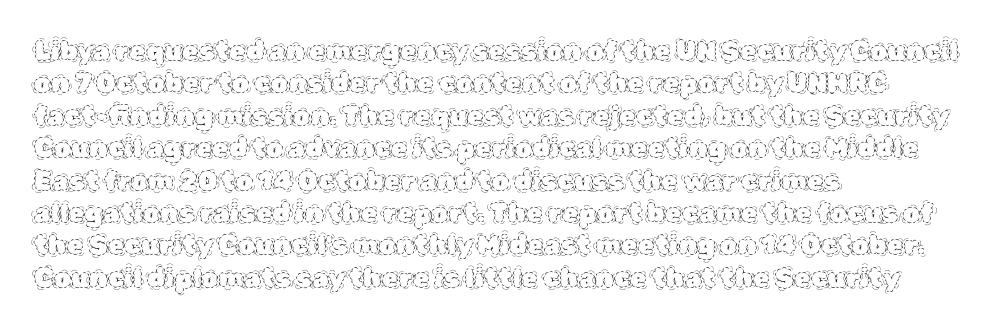
The font is comparable to plain body text, perhaps lighter. Line starts are locked; line ends wander. Nothing unusual about the tracking: characters are spaced as the font intends. The type sits square on the baseline with zero lean. Rule under the text: the space is simply empty.
